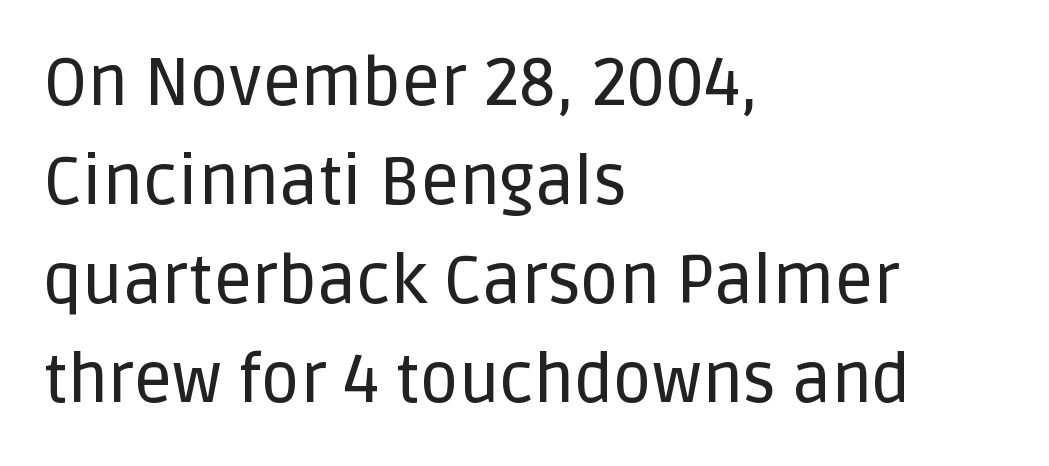
{"serif": "no", "italic": "no", "width": "normal", "stroke_contrast": "low", "x_height": "large", "monospaced": "no", "underline": "no", "align": "left", "line_spacing": "normal", "line_spacing_ratio": 1.48, "letter_spacing": "normal", "letter_spacing_em": 0.0, "glyph_px": 67}
